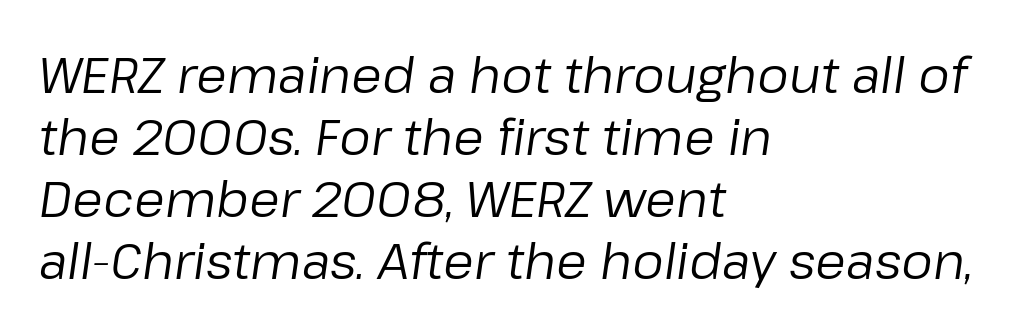
{"italic": "yes", "lean": "right", "slant_degrees": 8, "bold": "no", "weight": "regular", "width": "normal", "stroke_contrast": "low", "x_height": "medium", "monospaced": "no", "underline": "no", "align": "left", "line_spacing_ratio": 1.24, "letter_spacing": "normal", "letter_spacing_em": 0.0, "glyph_px": 50}
